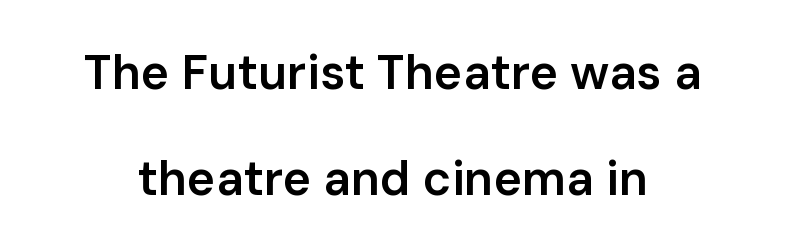
Q: Is the text bold? A: Semi-bold.
Q: Is the text italic (slanted)? A: No, it is upright.
Q: Is the typeface a serif or a sans-serif typeface? A: Sans-serif.
Q: Is the text underlined? A: No.
Q: Is the spacing between letters normal or unusually wide? A: Normal.
Q: Is the spacing between lines tight, normal or loose? A: Loose.
Q: Width (condensed, normal, or wide)? A: Normal.
Q: Stroke contrast? A: Low.
Q: x-height? A: Medium.
Q: Monospaced? A: No.
